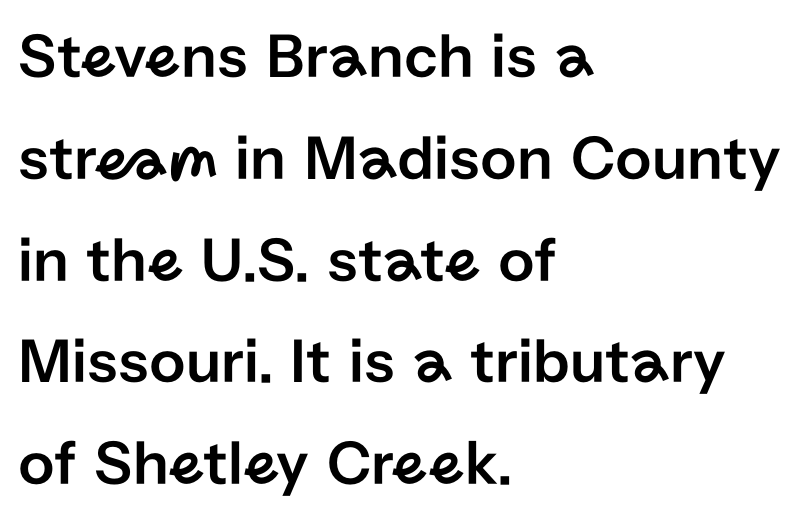
{"serif": "no", "italic": "no", "width": "normal", "stroke_contrast": "low", "x_height": "medium", "monospaced": "no", "underline": "no", "align": "left", "line_spacing": "normal", "line_spacing_ratio": 1.59, "letter_spacing": "normal", "letter_spacing_em": 0.0, "glyph_px": 64}
